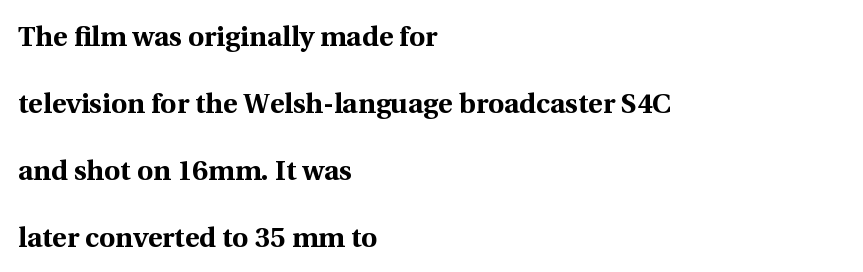
{"serif": "yes", "italic": "no", "bold": "yes", "weight": "bold", "width": "normal", "x_height": "medium", "monospaced": "no", "underline": "no", "align": "left", "line_spacing": "loose", "line_spacing_ratio": 2.39, "letter_spacing": "normal", "letter_spacing_em": 0.0, "glyph_px": 28}
